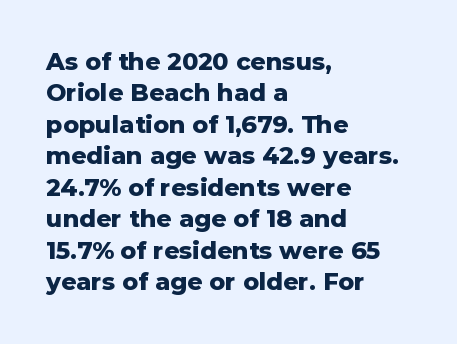
{"italic": "no", "bold": "yes", "underline": "no", "align": "left", "line_spacing": "normal", "line_spacing_ratio": 1.31, "letter_spacing": "normal", "letter_spacing_em": 0.0, "glyph_px": 24}
